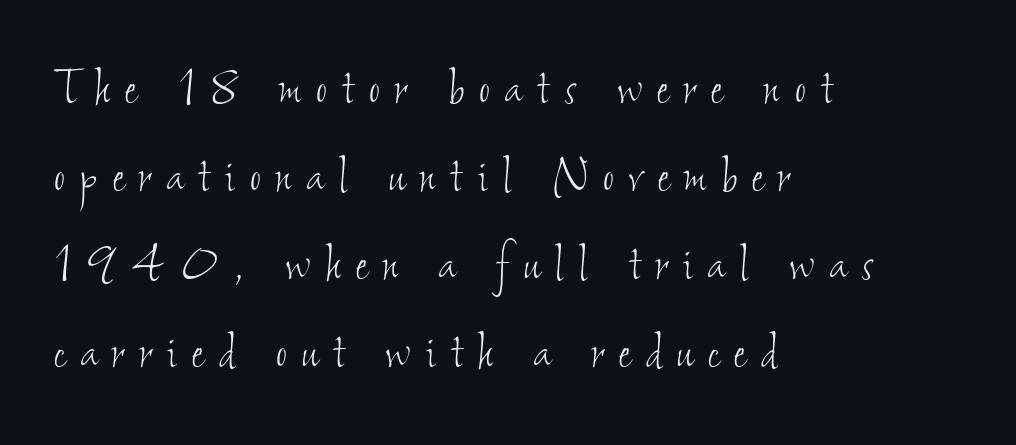
The image shows 59 px thin, condensed type; set left-aligned, normal line spacing (1.49x), unusually wide letter spacing (+0.26 em), not underlined; low stroke contrast and a small x-height.
